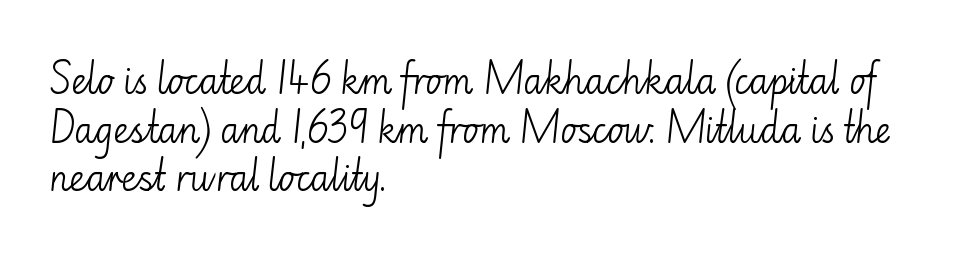
Q: Is the text bold? A: No.
Q: Is the text italic (slanted)? A: Yes.
Q: Is the typeface a serif or a sans-serif typeface? A: Sans-serif.
Q: Is the text underlined? A: No.
Q: How is the paragraph aligned? A: Left-aligned.
Q: Is the spacing between letters normal or unusually wide? A: Normal.
Q: Is the spacing between lines tight, normal or loose? A: Normal.
Q: Width (condensed, normal, or wide)? A: Normal.
Q: Stroke contrast? A: Low.
Q: x-height? A: Small.
Q: Monospaced? A: No.
